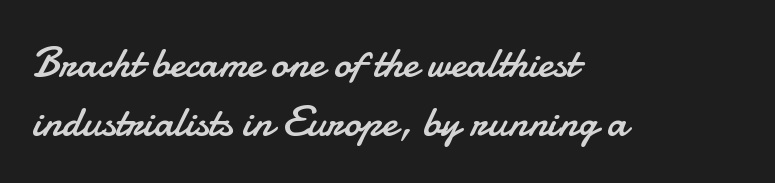
The image shows 43 px regular-weight sans-serif type; set left-aligned, normal line spacing (1.37x), normal letter spacing, not underlined; low stroke contrast and a small x-height.
